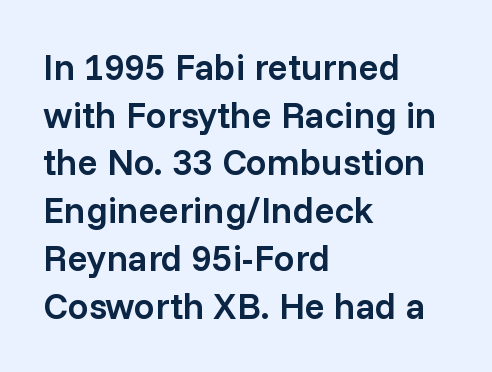
Q: Is the text bold? A: Semi-bold.
Q: Is the text italic (slanted)? A: No, it is upright.
Q: Is the typeface a serif or a sans-serif typeface? A: Sans-serif.
Q: Is the text underlined? A: No.
Q: How is the paragraph aligned? A: Left-aligned.
Q: Is the spacing between letters normal or unusually wide? A: Normal.
Q: Is the spacing between lines tight, normal or loose? A: Normal.
Q: Width (condensed, normal, or wide)? A: Normal.
Q: Stroke contrast? A: Low.
Q: x-height? A: Medium.
Q: Monospaced? A: No.
